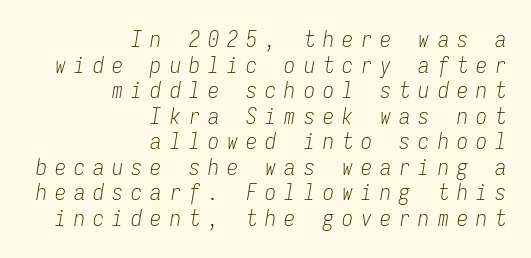
{"italic": "yes", "lean": "right", "slant_degrees": 9, "bold": "no", "underline": "no", "align": "right", "line_spacing_ratio": 1.16, "letter_spacing": "wide", "letter_spacing_em": 0.37, "glyph_px": 22}
